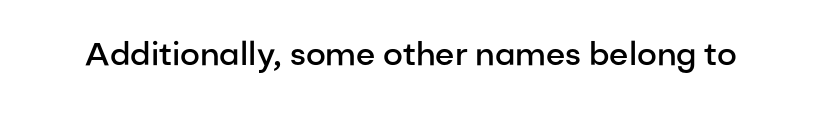
The image shows 32 px semibold sans-serif type, upright; set normal letter spacing, not underlined; low stroke contrast and a medium x-height.
